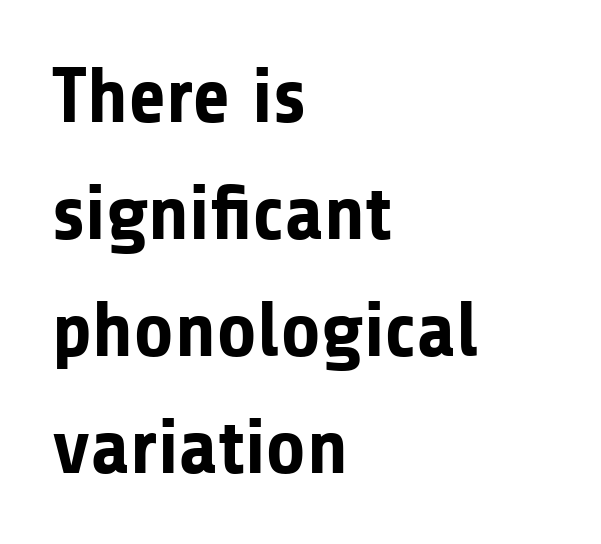
Q: Is the text bold? A: Yes.
Q: Is the text italic (slanted)? A: No, it is upright.
Q: Is the typeface a serif or a sans-serif typeface? A: Sans-serif.
Q: Is the text underlined? A: No.
Q: How is the paragraph aligned? A: Left-aligned.
Q: Is the spacing between letters normal or unusually wide? A: Normal.
Q: Is the spacing between lines tight, normal or loose? A: Normal.
Q: Width (condensed, normal, or wide)? A: Normal.
Q: Stroke contrast? A: Low.
Q: x-height? A: Medium.
Q: Monospaced? A: No.
